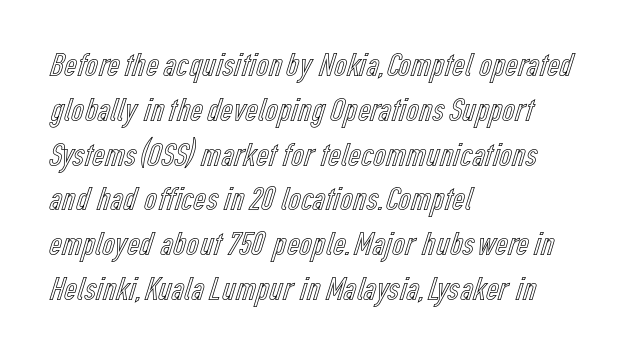
Clear beneath every line of the passage. Rows of type keep a routine distance in the vertical direction. Visually the block forms a straight wall on the left and a jagged coastline on the right.
